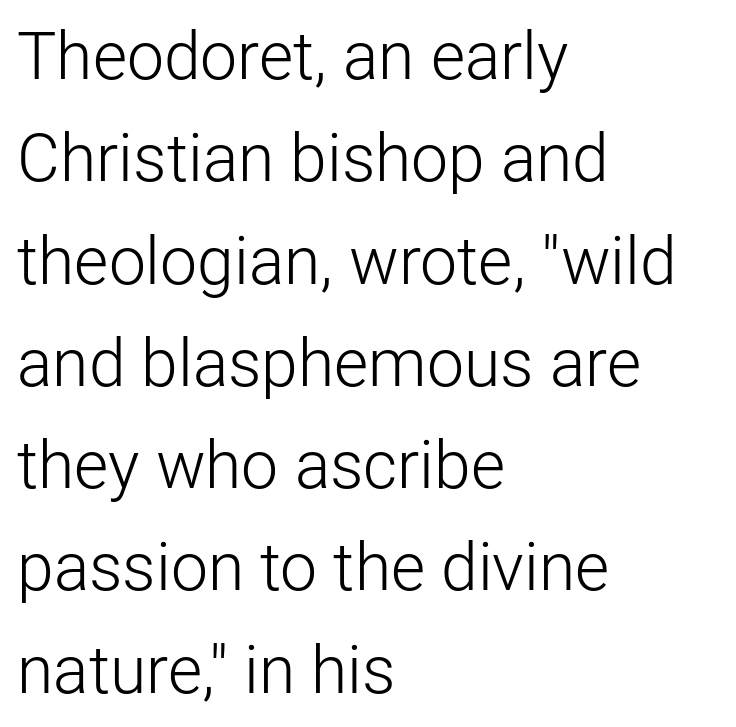
Q: Is the text bold? A: No.
Q: Is the text italic (slanted)? A: No, it is upright.
Q: Is the typeface a serif or a sans-serif typeface? A: Sans-serif.
Q: Is the text underlined? A: No.
Q: How is the paragraph aligned? A: Left-aligned.
Q: Is the spacing between letters normal or unusually wide? A: Normal.
Q: Is the spacing between lines tight, normal or loose? A: Normal.
Q: Width (condensed, normal, or wide)? A: Normal.
Q: Stroke contrast? A: Low.
Q: x-height? A: Medium.
Q: Monospaced? A: No.
